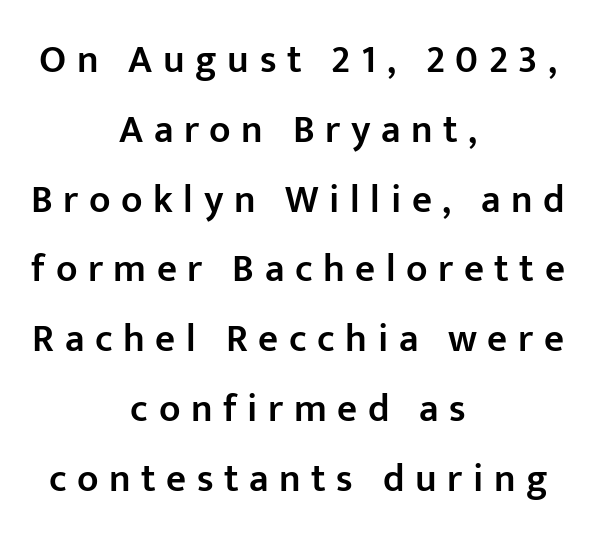
The image shows 39 px semibold sans-serif type, upright; set centered, line spacing 1.79x, unusually wide letter spacing (+0.27 em), not underlined; low stroke contrast and a medium x-height.
